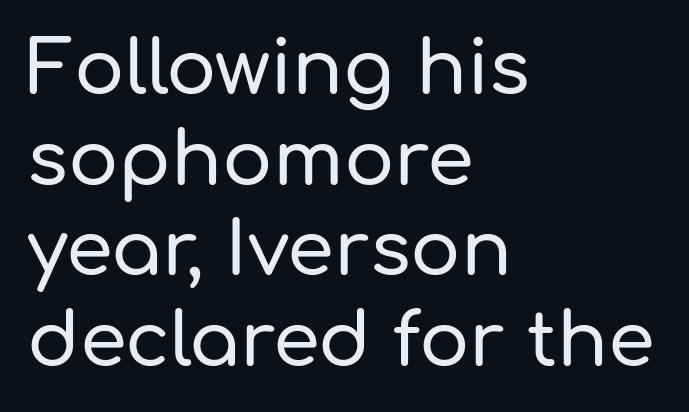
Is there any slant? The stems are plumb. Varying glyph widths throughout — classic text-font behaviour. The strip under each line holds only bare page. One-word summary of the alignment: left. Examine the stroke ends and you'll find no serifs. In terms of letterspacing, this is plain default setting.
